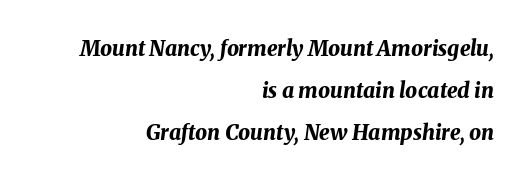
{"italic": "yes", "lean": "right", "slant_degrees": 8, "bold": "yes", "underline": "no", "align": "right", "line_spacing": "loose", "line_spacing_ratio": 2.01, "letter_spacing": "normal", "letter_spacing_em": 0.0, "glyph_px": 21}
